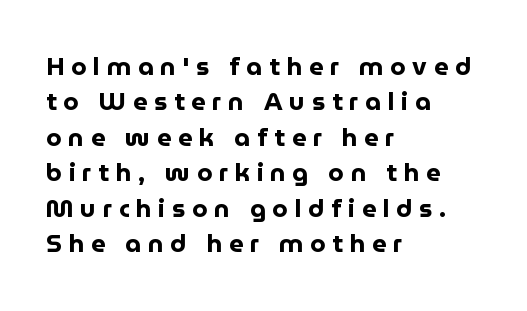
Q: Is the text bold? A: Yes.
Q: Is the text italic (slanted)? A: No, it is upright.
Q: Is the text underlined? A: No.
Q: How is the paragraph aligned? A: Left-aligned.
Q: Is the spacing between letters normal or unusually wide? A: Unusually wide.
Q: Is the spacing between lines tight, normal or loose? A: Normal.
